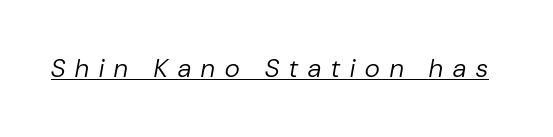
Q: Is the text bold? A: No.
Q: Is the text italic (slanted)? A: Yes, it leans right by about 10 degrees.
Q: Is the text underlined? A: Yes.
Q: Is the spacing between letters normal or unusually wide? A: Unusually wide.
